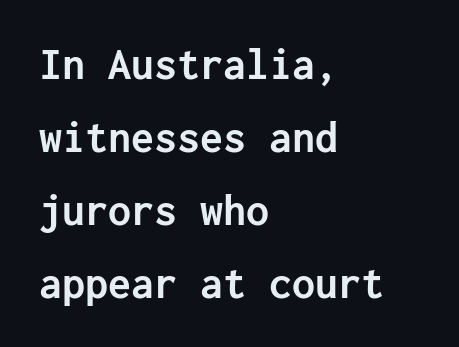
Each row of text sits above clean, open space. The glyphs have the mass of a bold cut. Does the copy run flush right? No — it runs flush left. Serif or sans? Sans — the stroke terminals are bare.
